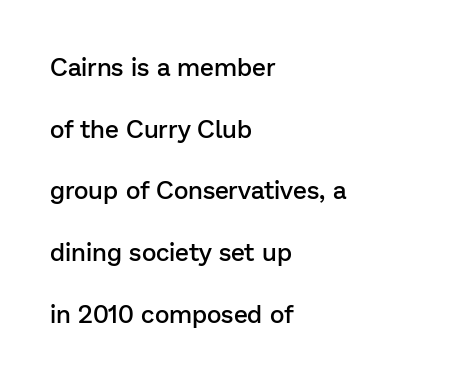
The image shows 25 px text type, upright; set left-aligned, loose line spacing (2.47x), normal letter spacing, not underlined.
